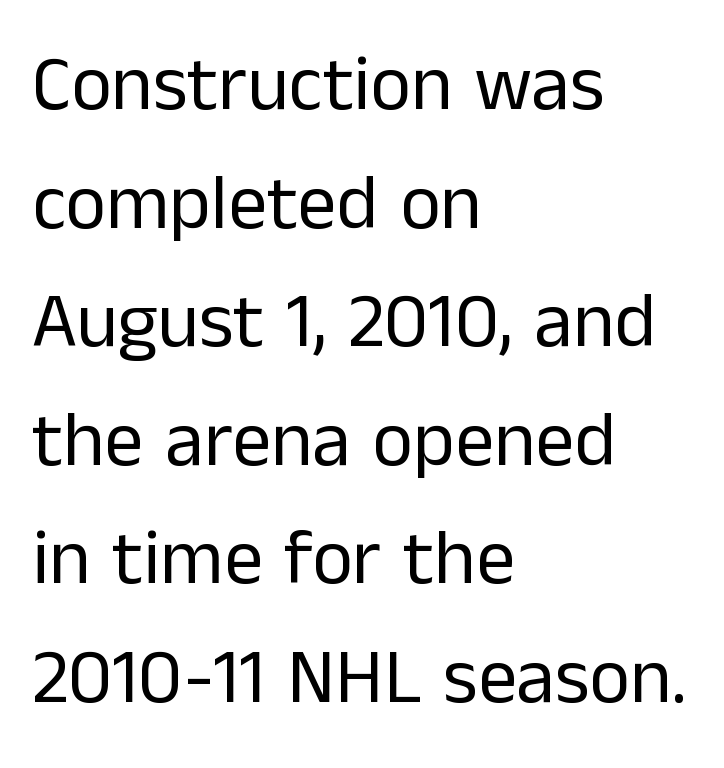
{"serif": "no", "italic": "no", "bold": "no", "weight": "regular", "width": "normal", "stroke_contrast": "low", "x_height": "medium", "monospaced": "no", "underline": "no", "align": "left", "line_spacing": "normal", "line_spacing_ratio": 1.52, "letter_spacing": "normal", "letter_spacing_em": 0.0, "glyph_px": 78}
